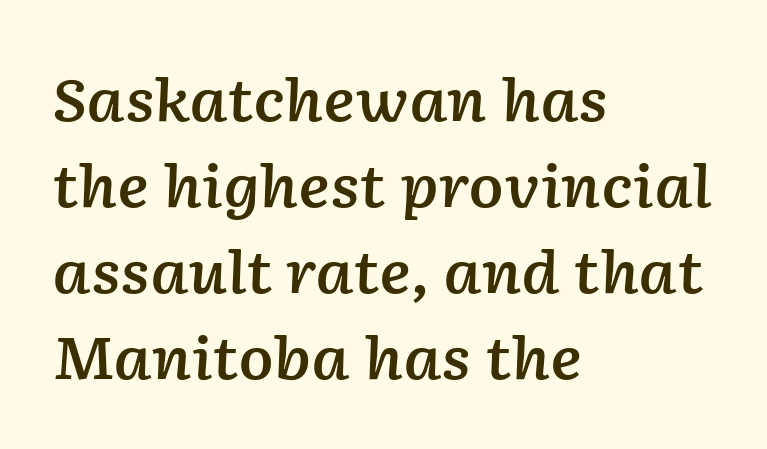
Q: Is the text bold? A: Semi-bold.
Q: Is the text italic (slanted)? A: Yes, it leans right by about 2 degrees.
Q: Is the text underlined? A: No.
Q: How is the paragraph aligned? A: Left-aligned.
Q: Is the spacing between letters normal or unusually wide? A: Normal.
Q: Is the spacing between lines tight, normal or loose? A: Normal.
Q: Width (condensed, normal, or wide)? A: Normal.
Q: Stroke contrast? A: Low.
Q: x-height? A: Medium.
Q: Monospaced? A: No.
